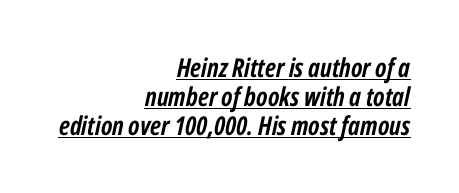
{"italic": "yes", "lean": "right", "slant_degrees": 12, "bold": "yes", "underline": "yes", "align": "right", "line_spacing": "tight", "line_spacing_ratio": 1.12, "letter_spacing": "normal", "letter_spacing_em": 0.0, "glyph_px": 26}
